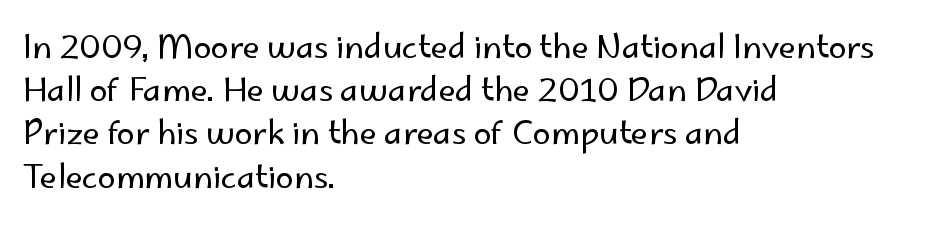
Does the copy run flush right? No — it runs flush left. The designer went with a sans here, leaving each stem footless. This reads as an unemphasized weight, regular at the heaviest. The face used here is rendered with its standard letterfit. Character widths vary here, with narrow letters taking less room than wide ones. In terms of posture, this sample is upright.
